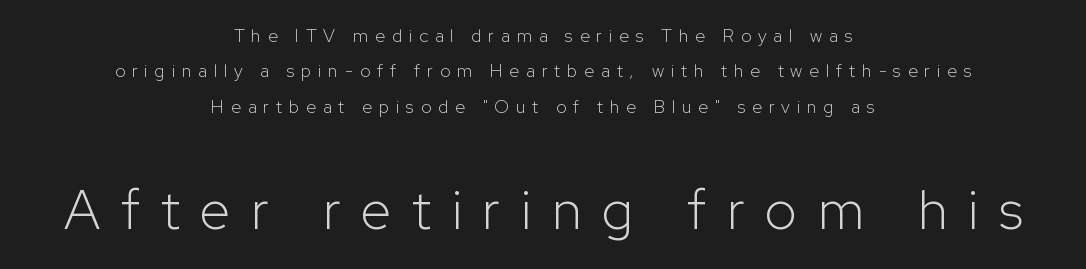
{"serif": "no", "italic": "no", "bold": "no", "weight": "light", "width": "normal", "stroke_contrast": "low", "x_height": "medium", "monospaced": "no", "underline": "no", "align": "center", "line_spacing": "loose", "line_spacing_ratio": 1.96, "letter_spacing": "wide", "letter_spacing_em": 0.38, "larger_block": "second", "size_ratio": 3.06, "glyph_px": 55}
